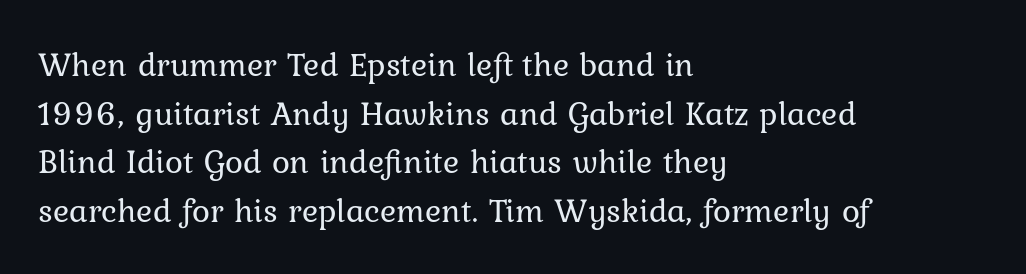
{"italic": "no", "bold": "no", "weight": "regular", "width": "normal", "stroke_contrast": "low", "x_height": "medium", "monospaced": "no", "underline": "no", "align": "left", "line_spacing": "normal", "line_spacing_ratio": 1.43, "letter_spacing": "normal", "letter_spacing_em": 0.0, "glyph_px": 34}
